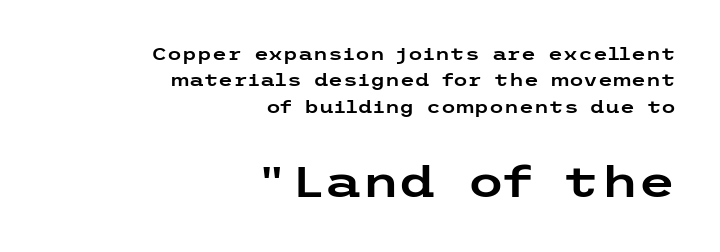
Q: Is the text italic (slanted)? A: No, it is upright.
Q: Is the typeface a serif or a sans-serif typeface? A: Sans-serif.
Q: Is the text underlined? A: No.
Q: How is the paragraph aligned? A: Right-aligned.
Q: Is the spacing between letters normal or unusually wide? A: Normal.
Q: Is the spacing between lines tight, normal or loose? A: Normal.
Q: Which block of text is set in a larger size, the first (top) or the second (bottom)? A: The second (bottom) one.
Q: Width (condensed, normal, or wide)? A: Wide.
Q: Stroke contrast? A: Low.
Q: x-height? A: Medium.
